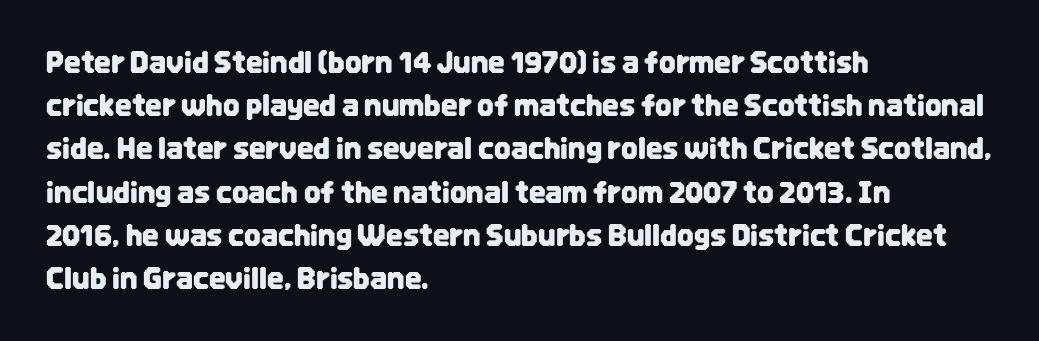
Q: Is the text italic (slanted)? A: No, it is upright.
Q: Is the typeface a serif or a sans-serif typeface? A: Sans-serif.
Q: Is the text underlined? A: No.
Q: How is the paragraph aligned? A: Left-aligned.
Q: Is the spacing between letters normal or unusually wide? A: Normal.
Q: Is the spacing between lines tight, normal or loose? A: Normal.
Q: Width (condensed, normal, or wide)? A: Condensed.
Q: Stroke contrast? A: Low.
Q: x-height? A: Large.
Q: Monospaced? A: No.
